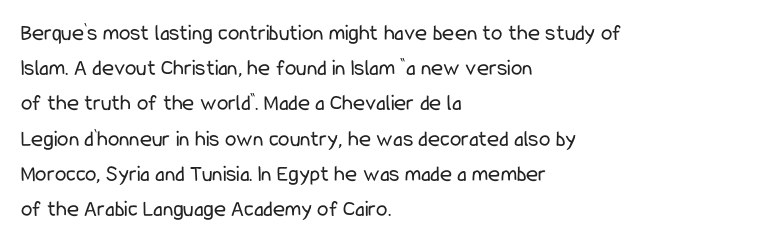
The image shows 23 px text type, upright; set left-aligned, normal line spacing (1.53x), normal letter spacing, not underlined.
